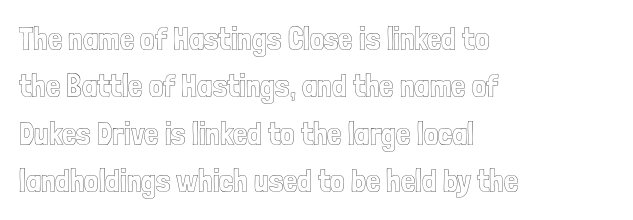
The image shows 32 px condensed type, upright; set left-aligned, normal line spacing (1.48x), normal letter spacing, not underlined; a medium x-height.
